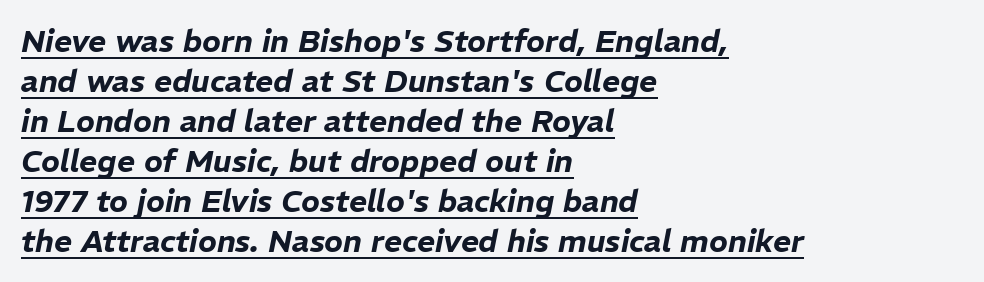
Q: Is the text italic (slanted)? A: Yes, it leans right by about 11 degrees.
Q: Is the text underlined? A: Yes.
Q: How is the paragraph aligned? A: Left-aligned.
Q: Is the spacing between letters normal or unusually wide? A: Normal.
Q: Is the spacing between lines tight, normal or loose? A: Normal.
Q: Width (condensed, normal, or wide)? A: Normal.
Q: Stroke contrast? A: Low.
Q: x-height? A: Medium.
Q: Monospaced? A: No.
